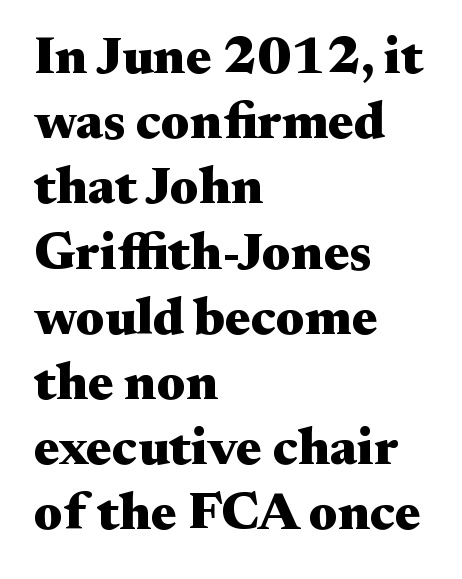
Q: Is the text bold? A: Yes.
Q: Is the text italic (slanted)? A: No, it is upright.
Q: Is the typeface a serif or a sans-serif typeface? A: Serif.
Q: Is the text underlined? A: No.
Q: How is the paragraph aligned? A: Left-aligned.
Q: Is the spacing between letters normal or unusually wide? A: Normal.
Q: Width (condensed, normal, or wide)? A: Wide.
Q: Stroke contrast? A: Medium.
Q: x-height? A: Small.
Q: Monospaced? A: No.
